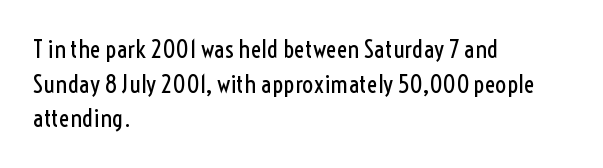
{"italic": "no", "bold": "no", "underline": "no", "align": "left", "line_spacing": "normal", "line_spacing_ratio": 1.39, "letter_spacing": "normal", "letter_spacing_em": 0.0, "glyph_px": 25}
